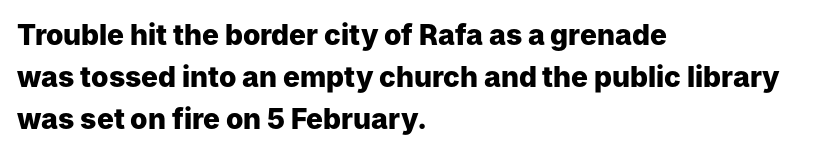
Normally led — the rows are evenly, conventionally spaced. A roman cut, with each character standing at attention. Each word holds together tightly as a unit, with standard inter-letter gaps. Unlike a traditional serif, this face leaves its strokes unadorned.
